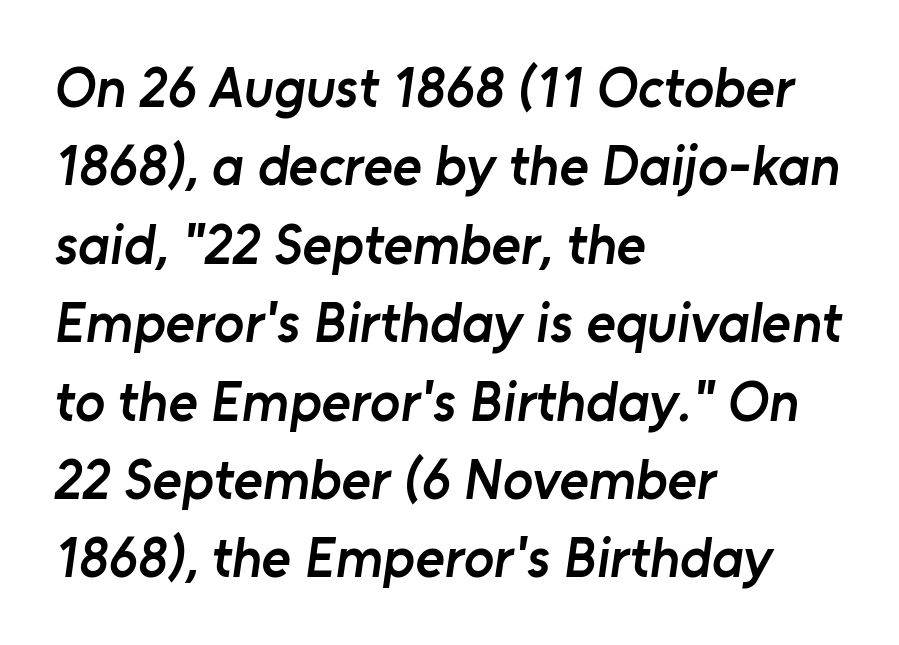
The face used here is proportionally spaced, like ordinary book or web type. The passage shown is typeset with a sans-serif family. Students, observe: this is what conventionally led text looks like. No extra tracking has been applied to these lines. Is the type bold? Partly — it's a semibold, heavier than regular but not fully bold.
